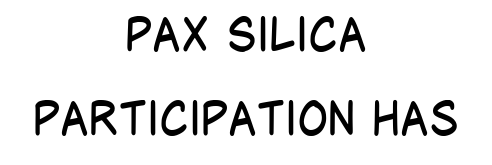
To sum up the face: it is a sans, with no serifs. Heaviness? Minimal to ordinary, like unemphasized prose. How are the letters spaced? Ordinarily, with no added tracking. Quick note: underline off. Note the varied advance widths — an 'i' is clearly narrower than an 'm'.
